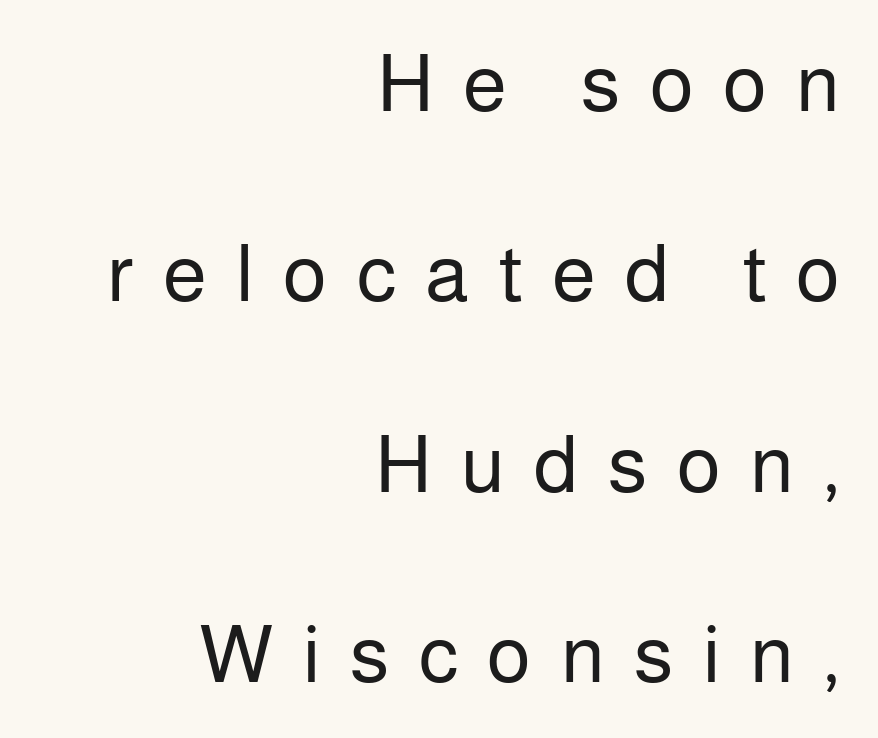
The image shows 80 px regular-weight sans-serif type, upright; set right-aligned, loose line spacing (2.38x), unusually wide letter spacing (+0.37 em), not underlined; low stroke contrast and a medium x-height.
